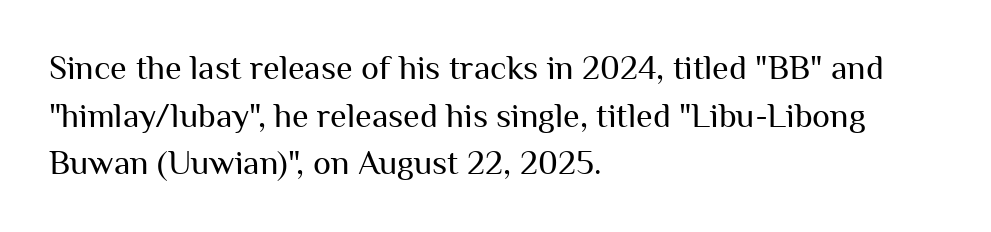
{"serif": "no", "italic": "no", "bold": "no", "weight": "regular", "width": "normal", "stroke_contrast": "medium", "x_height": "medium", "monospaced": "no", "underline": "no", "align": "left", "line_spacing": "normal", "line_spacing_ratio": 1.4, "letter_spacing": "normal", "letter_spacing_em": 0.0, "glyph_px": 34}
